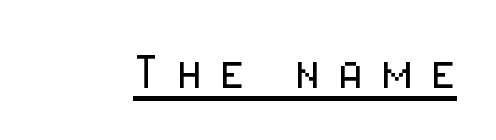
Q: Is the text bold? A: No.
Q: Is the text italic (slanted)? A: No, it is upright.
Q: Is the typeface a serif or a sans-serif typeface? A: Sans-serif.
Q: Is the text underlined? A: Yes.
Q: Is the spacing between letters normal or unusually wide? A: Unusually wide.
Q: Width (condensed, normal, or wide)? A: Condensed.
Q: Stroke contrast? A: Low.
Q: x-height? A: Medium.
Q: Monospaced? A: No.
